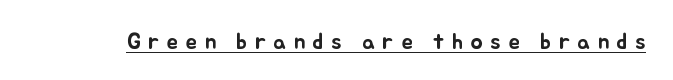
{"italic": "no", "underline": "yes", "letter_spacing": "wide", "letter_spacing_em": 0.32, "glyph_px": 23}
